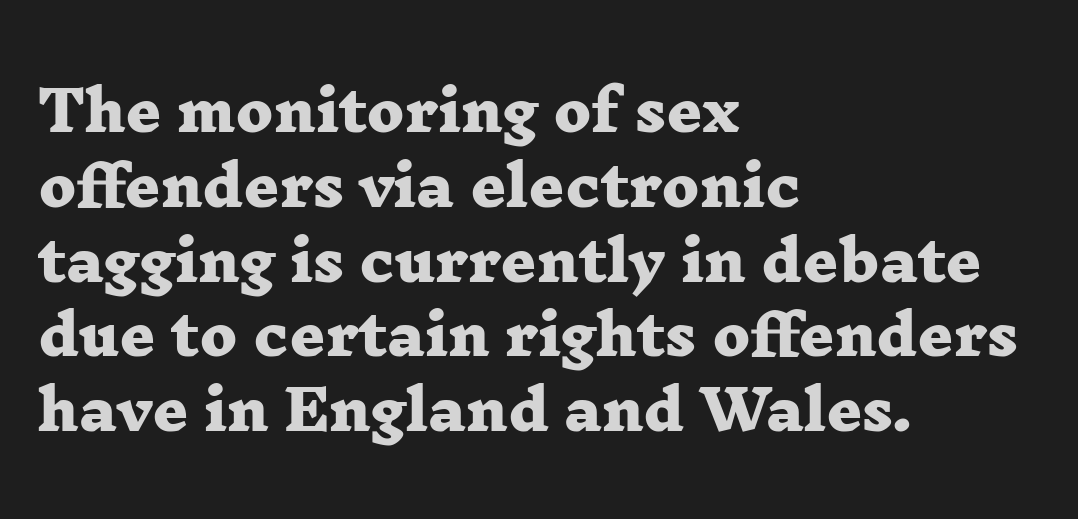
Q: Is the text bold? A: Yes.
Q: Is the typeface a serif or a sans-serif typeface? A: Serif.
Q: Is the text underlined? A: No.
Q: How is the paragraph aligned? A: Left-aligned.
Q: Is the spacing between letters normal or unusually wide? A: Normal.
Q: Is the spacing between lines tight, normal or loose? A: Normal.
Q: Width (condensed, normal, or wide)? A: Wide.
Q: Stroke contrast? A: Low.
Q: x-height? A: Medium.
Q: Monospaced? A: No.
